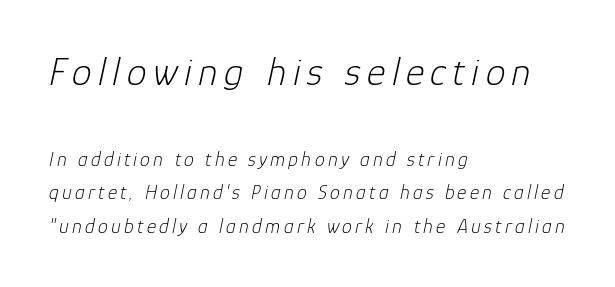
Q: Is the text bold? A: No.
Q: Is the text italic (slanted)? A: Yes, it leans right by about 12 degrees.
Q: Is the text underlined? A: No.
Q: How is the paragraph aligned? A: Left-aligned.
Q: Is the spacing between lines tight, normal or loose? A: Normal.
Q: Which block of text is set in a larger size, the first (top) or the second (bottom)? A: The first (top) one.
Q: Width (condensed, normal, or wide)? A: Normal.
Q: Stroke contrast? A: Low.
Q: x-height? A: Medium.
Q: Monospaced? A: No.
